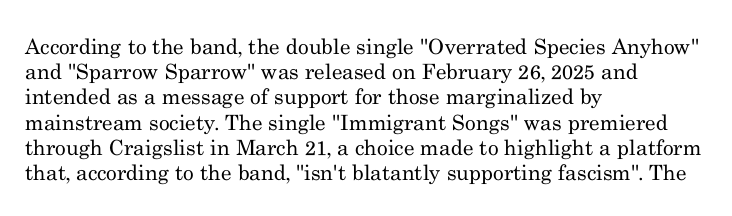
Q: Is the text bold? A: No.
Q: Is the text italic (slanted)? A: No, it is upright.
Q: Is the text underlined? A: No.
Q: How is the paragraph aligned? A: Left-aligned.
Q: Is the spacing between letters normal or unusually wide? A: Normal.
